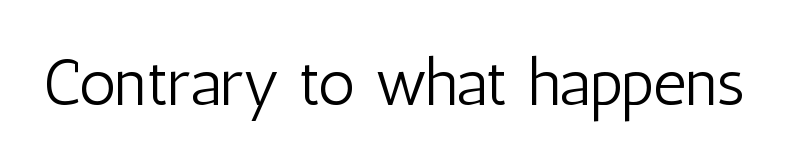
The image shows 65 px light, condensed sans-serif type, upright; set normal letter spacing, not underlined; low stroke contrast and a medium x-height.
